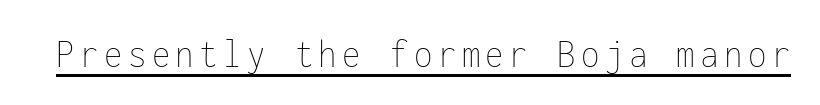
{"italic": "no", "bold": "no", "weight": "thin", "width": "condensed", "stroke_contrast": "low", "x_height": "medium", "monospaced": "yes", "underline": "yes", "glyph_px": 42}
